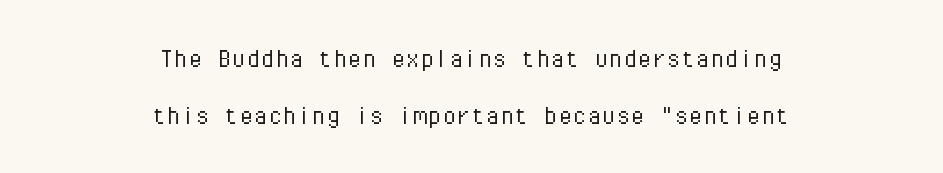
The image shows 29 px light sans-serif type, upright, monospaced; set centered, loose line spacing (1.96x), normal letter spacing, not underlined; low stroke contrast and a medium x-height.
